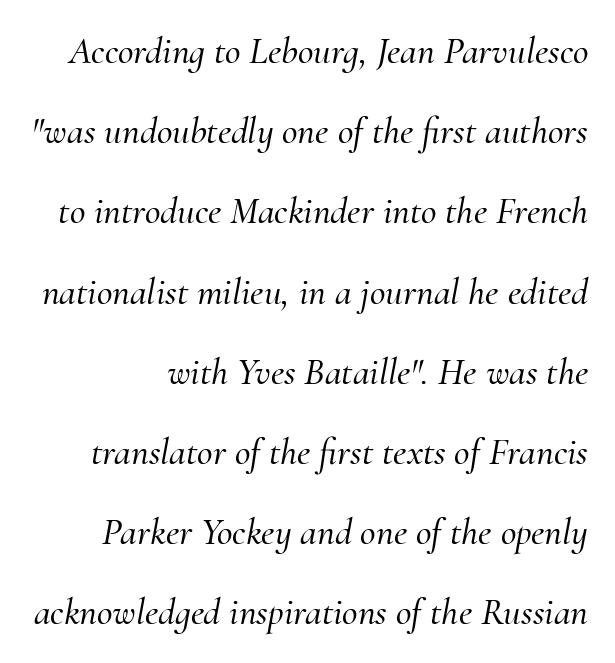
The image shows 38 px serif type, italic (leaning right); set loose line spacing (2.11x), normal letter spacing, not underlined; medium stroke contrast and a small x-height.
